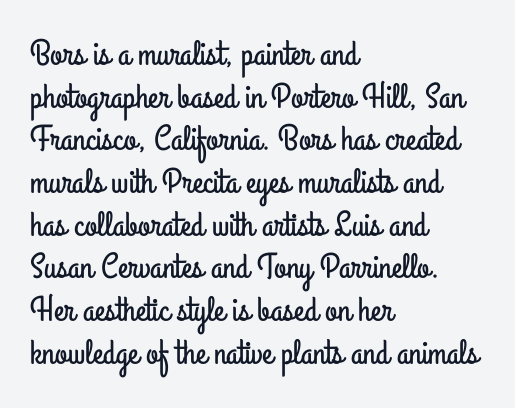
The image shows 35 px condensed sans-serif type, upright; set left-aligned, line spacing 1.22x, normal letter spacing, not underlined; low stroke contrast and a small x-height.
